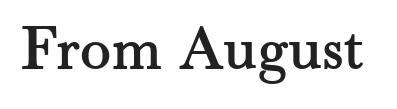
The image shows 65 px serif type, upright; set normal letter spacing, not underlined; medium stroke contrast and a small x-height.
